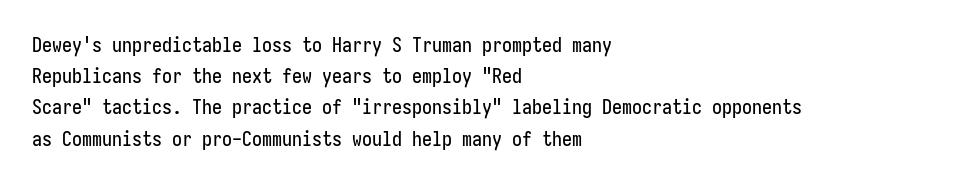
You could call the tracking neutral — neither tight nor loose. No italicization has been applied; the sample stays upright. Just letters on the line, the space beneath them empty. Compared with typical paragraphs, the rows here are spaced about the same.
